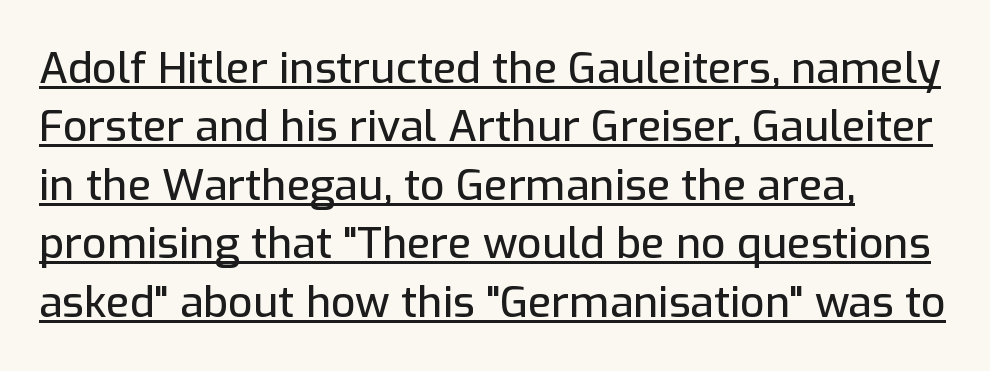
Q: Is the text italic (slanted)? A: No, it is upright.
Q: Is the typeface a serif or a sans-serif typeface? A: Sans-serif.
Q: Is the text underlined? A: Yes.
Q: How is the paragraph aligned? A: Left-aligned.
Q: Is the spacing between letters normal or unusually wide? A: Normal.
Q: Is the spacing between lines tight, normal or loose? A: Normal.
Q: Width (condensed, normal, or wide)? A: Normal.
Q: Stroke contrast? A: Low.
Q: x-height? A: Medium.
Q: Monospaced? A: No.
